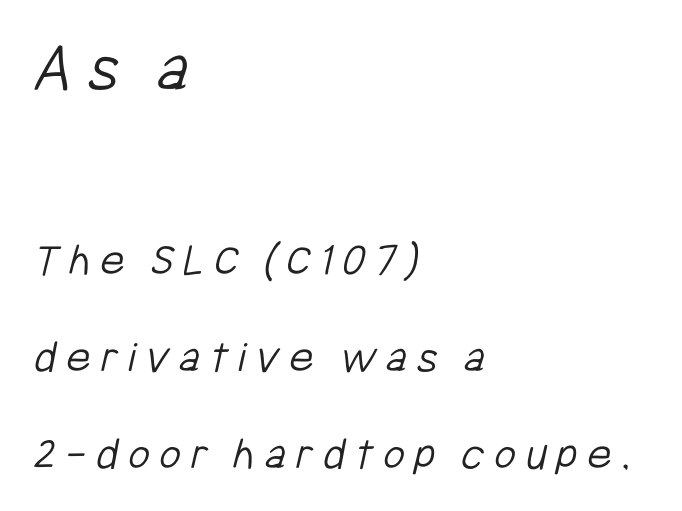
The face used here is rendered with a markedly widened letterfit. Vertically, the passage feels expansive, rows floating well apart. You get the large type first, then a drop to smaller type. The lines are quadded left. Do the characters align in a grid? No, the font is proportional.
